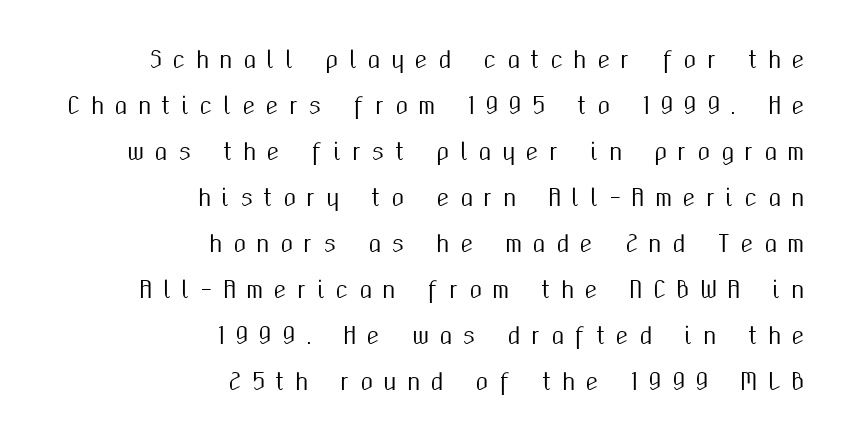
Quick note: interline space is abundant. The space directly below the letters is spotless. Notice how the stems are strictly vertical — no italics here. Each line ends at the same right margin while the left side varies. Honestly, the letter spacing is so wide it's the main thing you notice.
